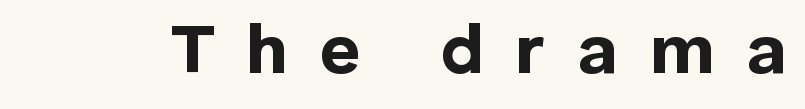
The image shows 70 px bold sans-serif type, upright; set unusually wide letter spacing (+0.45 em), not underlined; low stroke contrast and a medium x-height.
